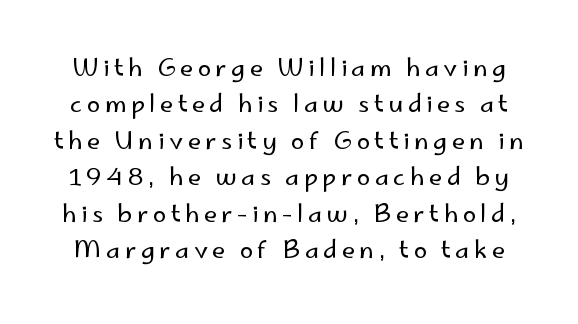
The image shows 24 px text type, upright; set normal line spacing (1.52x), not underlined.
